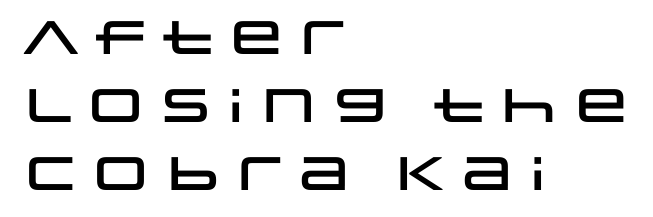
{"serif": "no", "italic": "no", "width": "wide", "stroke_contrast": "low", "x_height": "large", "monospaced": "no", "underline": "no", "align": "left", "line_spacing": "normal", "line_spacing_ratio": 1.45, "letter_spacing": "normal", "letter_spacing_em": 0.0, "glyph_px": 47}
